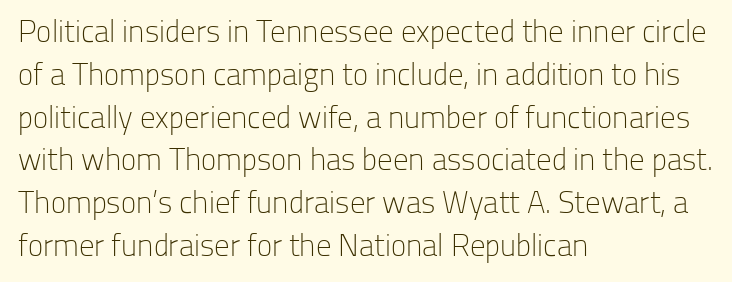
{"serif": "no", "italic": "no", "bold": "no", "weight": "light", "width": "normal", "stroke_contrast": "low", "x_height": "medium", "monospaced": "no", "underline": "no", "align": "left", "line_spacing": "normal", "line_spacing_ratio": 1.38, "letter_spacing": "normal", "letter_spacing_em": 0.0, "glyph_px": 31}
